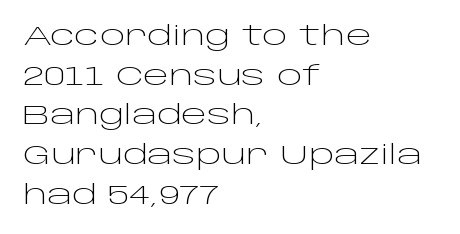
The image shows 27 px text type, upright; set left-aligned, normal line spacing (1.47x), normal letter spacing, not underlined.
